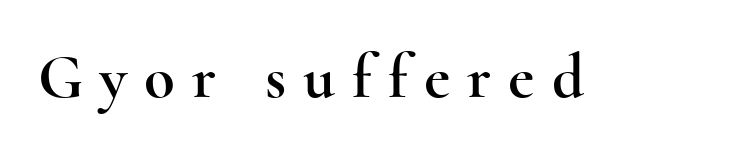
The image shows 63 px wide serif type, upright; set unusually wide letter spacing (+0.27 em), not underlined; a small x-height.
